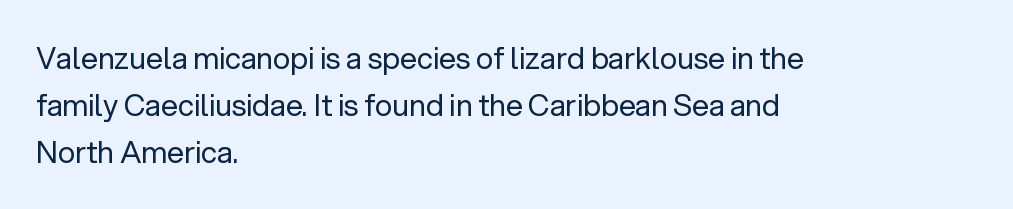
{"serif": "no", "italic": "no", "bold": "no", "weight": "regular", "width": "normal", "stroke_contrast": "low", "x_height": "medium", "monospaced": "no", "underline": "no", "align": "left", "line_spacing": "normal", "line_spacing_ratio": 1.56, "letter_spacing": "normal", "letter_spacing_em": 0.0, "glyph_px": 30}
